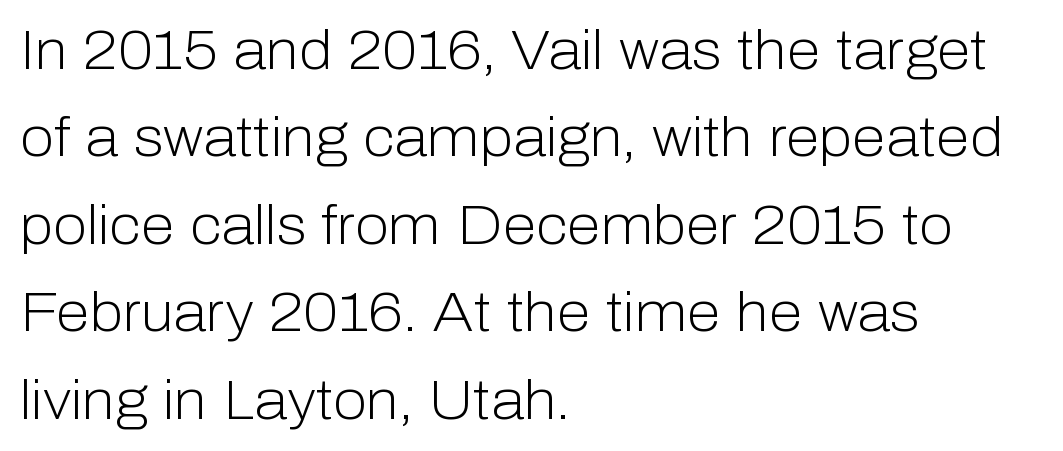
The rendering uses natural spacing where letterforms have individual widths. Look at the tracking — it's just the regular setting, nothing added. Style check: upright. Successive baselines arrive at the customary interval. Does the type have serifs? No, each stem ends abruptly.
